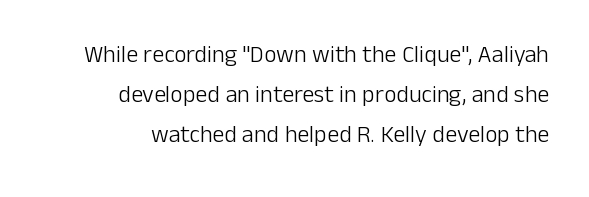
{"italic": "no", "bold": "no", "underline": "no", "align": "right", "line_spacing": "normal", "line_spacing_ratio": 1.66, "letter_spacing": "normal", "letter_spacing_em": 0.0, "glyph_px": 24}
